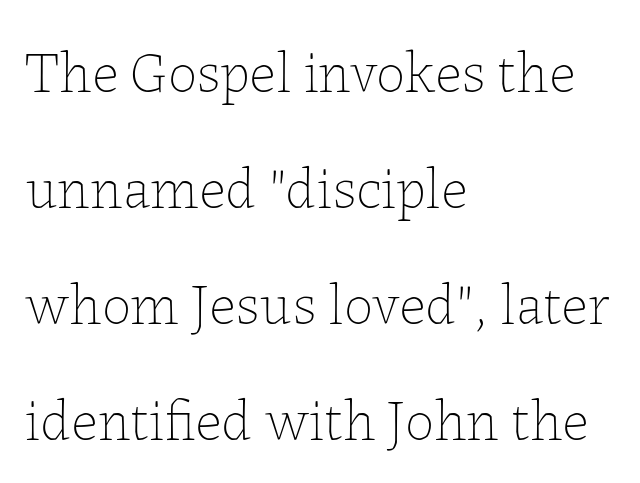
The image shows 58 px thin type, upright; set left-aligned, loose line spacing (2.0x), normal letter spacing, not underlined; low stroke contrast and a medium x-height.
